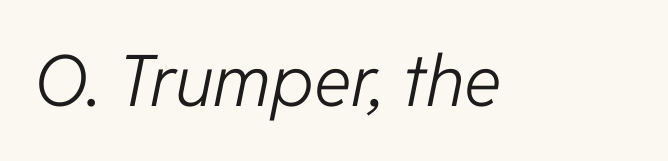
{"italic": "yes", "lean": "right", "slant_degrees": 11, "bold": "no", "weight": "light", "width": "normal", "stroke_contrast": "low", "x_height": "medium", "monospaced": "no", "underline": "no", "letter_spacing": "normal", "letter_spacing_em": 0.0, "glyph_px": 71}
